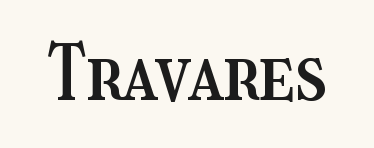
This rendering features lettering with no underline. A typesetter would mark this as roman, not italic. Think of a printed novel: that variable character pitch is what you see here. The letterforms sit shoulder to shoulder at normal distance.
